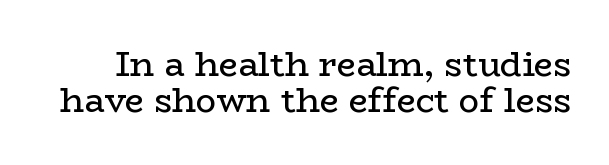
The vertical gap from one line to the next is small. These lines are composed in type with serifs. Honestly, there is no underline to notice here at all. This sample has the flowing, uneven cadence of proportional lettering. You can tell it's not italic because the verticals are truly vertical. The letterforms sit at book weight or below.
